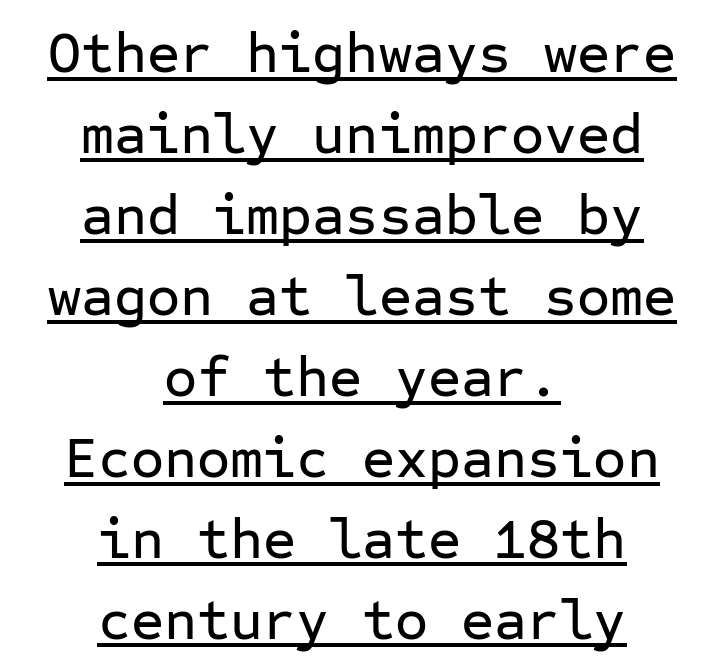
Horizontal alignment here is central, giving a formal, balanced look. Regular leading. Beneath each row of characters lies a ruled line. You could call the tracking neutral — neither tight nor loose. Unlike italic type, these characters show no tilt at all. A typesetter would label this face a sans.
